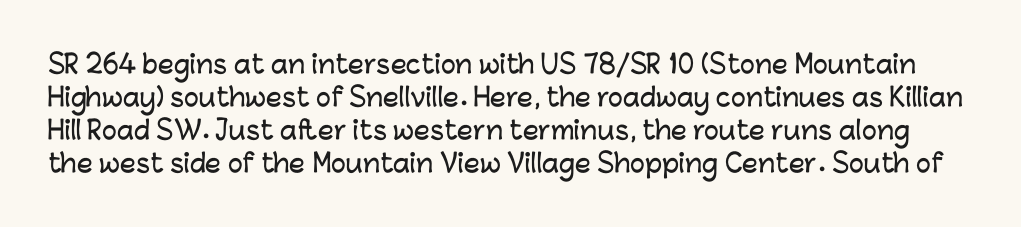
{"italic": "no", "underline": "no", "line_spacing": "normal", "line_spacing_ratio": 1.32, "letter_spacing": "normal", "letter_spacing_em": 0.0, "glyph_px": 25}
